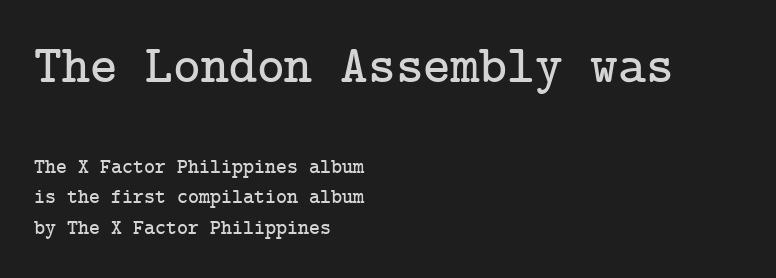
{"serif": "yes", "italic": "no", "width": "normal", "stroke_contrast": "low", "x_height": "medium", "underline": "no", "align": "left", "line_spacing": "normal", "line_spacing_ratio": 1.46, "letter_spacing": "normal", "letter_spacing_em": 0.0, "larger_block": "first", "size_ratio": 2.52, "glyph_px": 53}
